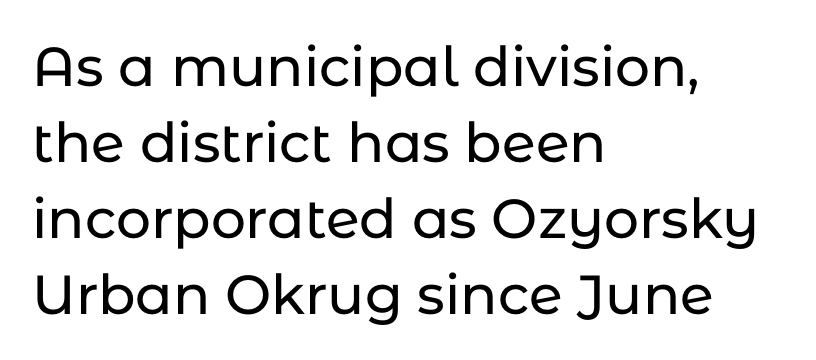
Q: Is the text italic (slanted)? A: No, it is upright.
Q: Is the typeface a serif or a sans-serif typeface? A: Sans-serif.
Q: Is the text underlined? A: No.
Q: How is the paragraph aligned? A: Left-aligned.
Q: Is the spacing between letters normal or unusually wide? A: Normal.
Q: Is the spacing between lines tight, normal or loose? A: Normal.
Q: Width (condensed, normal, or wide)? A: Normal.
Q: Stroke contrast? A: Low.
Q: x-height? A: Medium.
Q: Monospaced? A: No.
